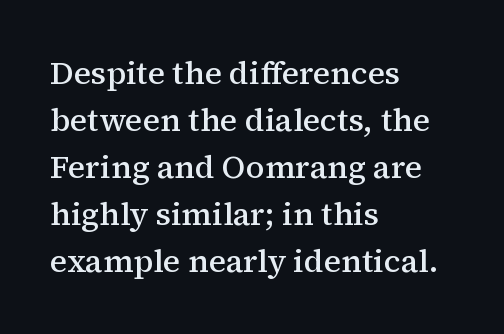
The image shows 32 px semibold serif type, upright; set left-aligned, normal line spacing (1.47x), normal letter spacing, not underlined; medium stroke contrast and a medium x-height.
